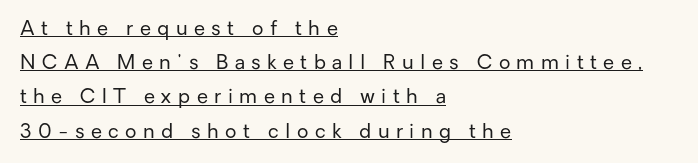
Ascenders rise straight up at ninety degrees. Students, observe the line beneath the letters — that is underlining. Weight: in the light-to-regular range. You could only call the tracking loose — the letters float apart. Line beginnings align vertically; line endings do not.
